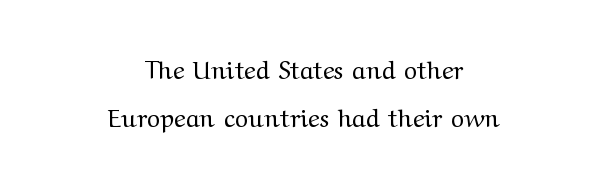
Horizontal bands of white between lines are thick stripes. This sample uses an upright cut, with every glyph sitting square on the baseline. No heavy texture on the line: the type isn't bold. Visually the block forms a symmetrical silhouette, jagged on both flanks. Descender tails drop into unmarked territory.
